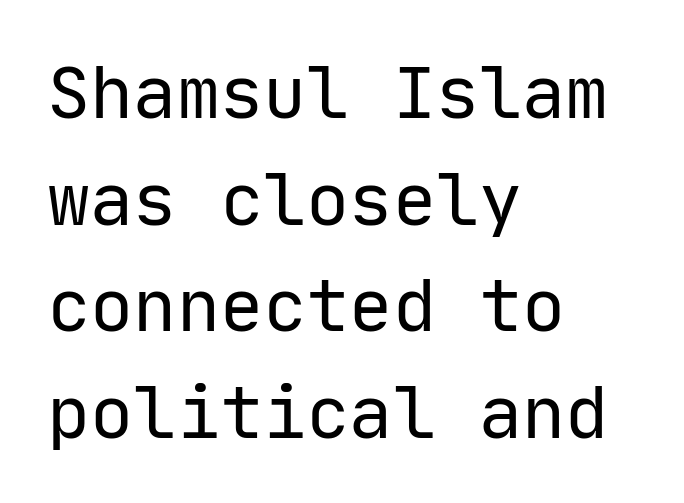
Stem width sits at or under what a default text font uses. Line beginnings align vertically; line endings do not. The rendering shows plain stroke endings on the letterforms — a sans-serif design. The string is rendered with underlining switched off.
